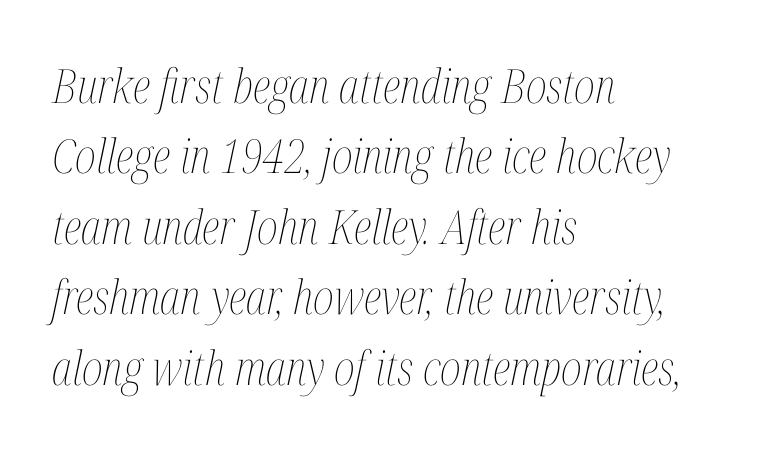
Q: Is the text bold? A: No.
Q: Is the text italic (slanted)? A: Yes, it leans right by about 12 degrees.
Q: Is the text underlined? A: No.
Q: How is the paragraph aligned? A: Left-aligned.
Q: Is the spacing between letters normal or unusually wide? A: Normal.
Q: Is the spacing between lines tight, normal or loose? A: Normal.
Q: Width (condensed, normal, or wide)? A: Condensed.
Q: Stroke contrast? A: Medium.
Q: x-height? A: Medium.
Q: Monospaced? A: No.
